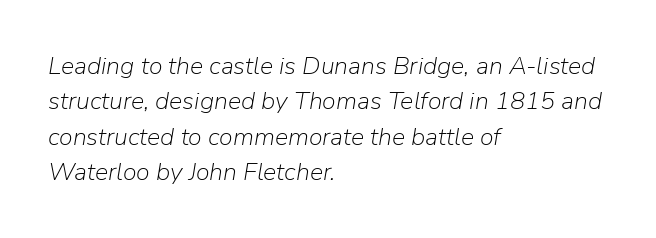
{"italic": "yes", "lean": "right", "slant_degrees": 9, "bold": "no", "underline": "no", "align": "left", "line_spacing": "normal", "line_spacing_ratio": 1.42, "letter_spacing": "normal", "letter_spacing_em": 0.0, "glyph_px": 25}
